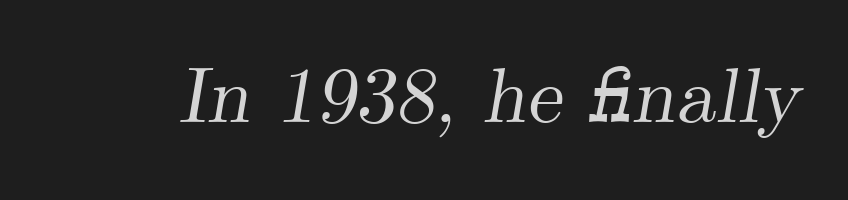
The image shows 79 px serif type, italic (leaning right); set normal letter spacing, not underlined; medium stroke contrast and a small x-height.
